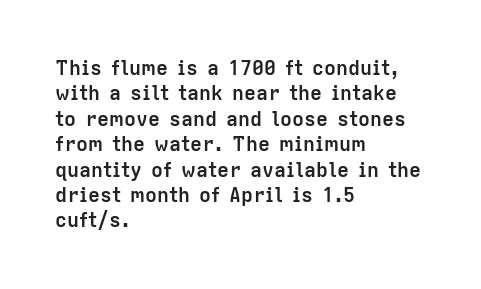
{"italic": "no", "bold": "yes", "underline": "no", "align": "left", "line_spacing": "normal", "line_spacing_ratio": 1.27, "letter_spacing": "normal", "letter_spacing_em": 0.0, "glyph_px": 20}
